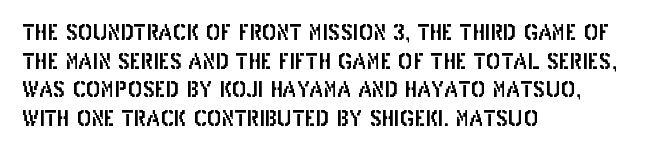
The image shows 22 px text type, upright; set left-aligned, normal line spacing (1.3x), normal letter spacing, not underlined.
